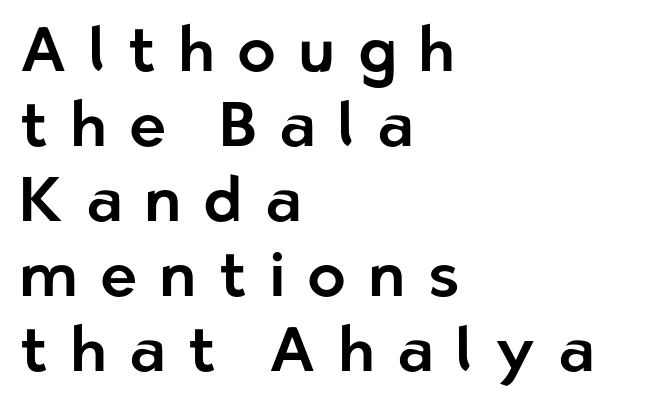
The image shows 63 px sans-serif type, upright; set left-aligned, line spacing 1.19x, unusually wide letter spacing (+0.36 em), not underlined; low stroke contrast and a medium x-height.
